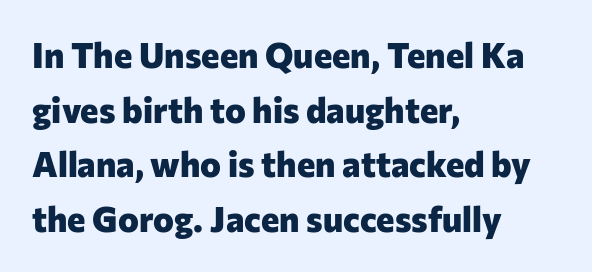
The image shows 35 px heavy sans-serif type, upright; set left-aligned, normal line spacing (1.56x), normal letter spacing, not underlined; low stroke contrast and a medium x-height.
